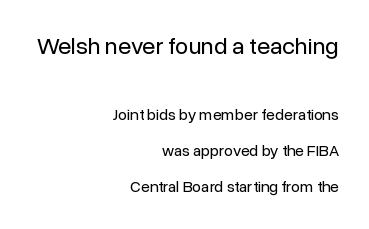
The image shows 24 px text type, upright; set right-aligned, loose line spacing (2.27x), normal letter spacing, not underlined; the first (top) block is 1.5x larger.
